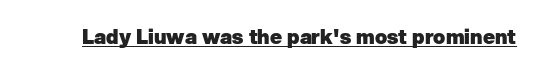
Q: Is the text bold? A: Yes.
Q: Is the text underlined? A: Yes.
Q: Is the spacing between letters normal or unusually wide? A: Normal.
